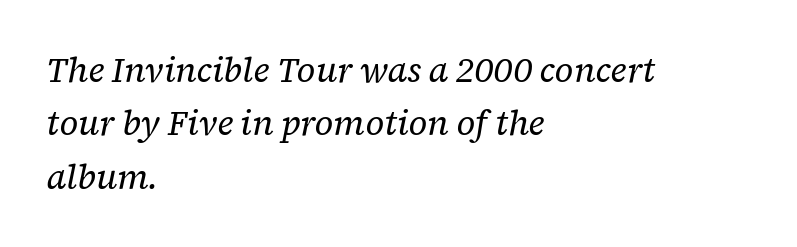
The image shows 34 px regular-weight serif type, italic (leaning right); set left-aligned, normal line spacing (1.57x), normal letter spacing, not underlined; low stroke contrast and a medium x-height.
